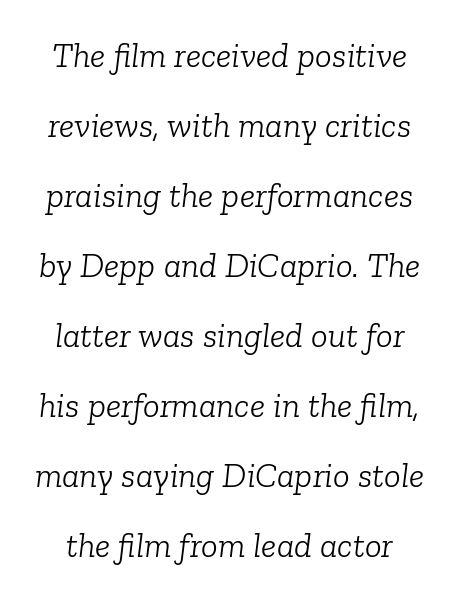
Decoration check: the copy has no underline. Do the characters align in a grid? No, the font is proportional. Baseline-to-baseline distance is far greater than the letter height. Unbolded letterforms with no extra heft. The lettering tilts uniformly, giving the passage an italic look.
